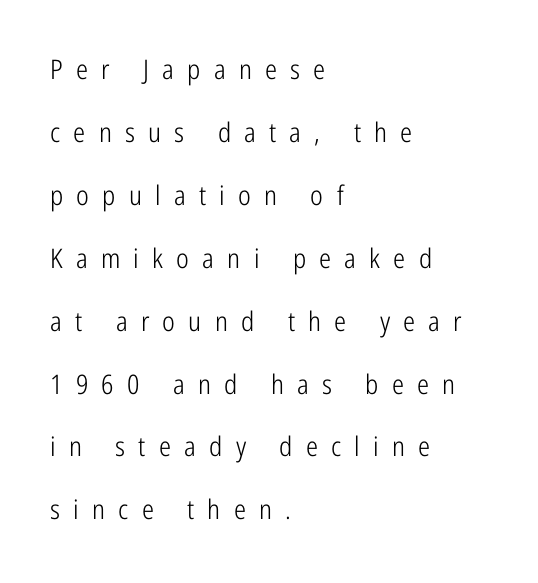
Q: Is the text bold? A: No.
Q: Is the text italic (slanted)? A: No, it is upright.
Q: Is the text underlined? A: No.
Q: How is the paragraph aligned? A: Left-aligned.
Q: Is the spacing between letters normal or unusually wide? A: Unusually wide.
Q: Is the spacing between lines tight, normal or loose? A: Loose.
